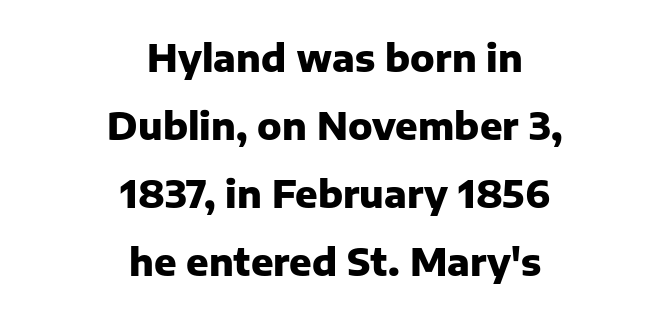
{"serif": "no", "italic": "no", "bold": "yes", "weight": "heavy", "width": "normal", "stroke_contrast": "low", "x_height": "medium", "monospaced": "no", "underline": "no", "align": "center", "line_spacing_ratio": 1.84, "letter_spacing": "normal", "letter_spacing_em": 0.0, "glyph_px": 37}
